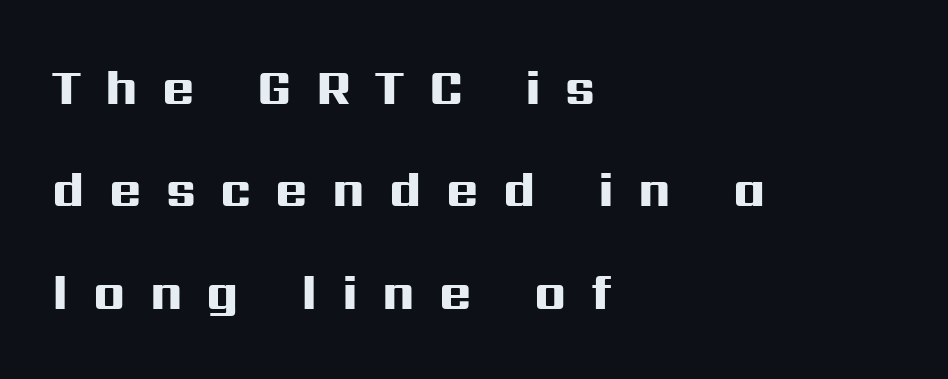
{"serif": "no", "italic": "no", "bold": "yes", "weight": "heavy", "width": "wide", "stroke_contrast": "high", "x_height": "medium", "monospaced": "no", "underline": "no", "align": "left", "line_spacing": "loose", "line_spacing_ratio": 2.09, "letter_spacing": "wide", "letter_spacing_em": 0.5, "glyph_px": 49}
